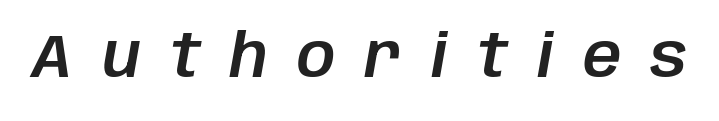
Characters are canted at an angle relative to the baseline's perpendicular. A typesetter would call this proportional, since set widths differ per character. Only glyphs here, with clear space below each row. The letterforms stand isolated, each surrounded by extra space.
